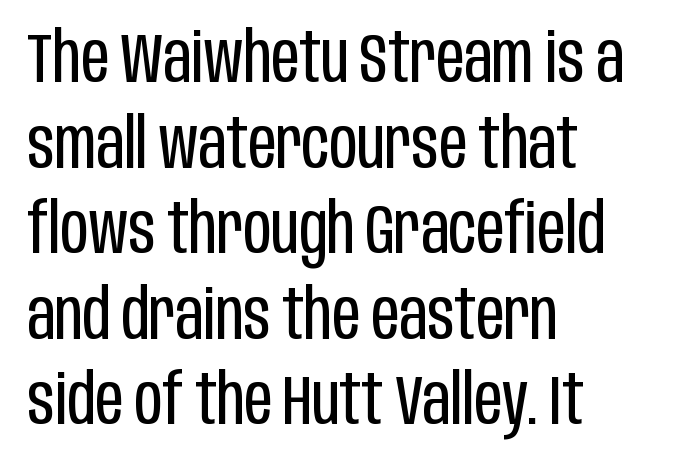
{"serif": "no", "italic": "no", "bold": "no", "weight": "regular", "width": "condensed", "stroke_contrast": "low", "x_height": "large", "monospaced": "no", "underline": "no", "align": "left", "line_spacing_ratio": 1.24, "letter_spacing": "normal", "letter_spacing_em": 0.0, "glyph_px": 69}
